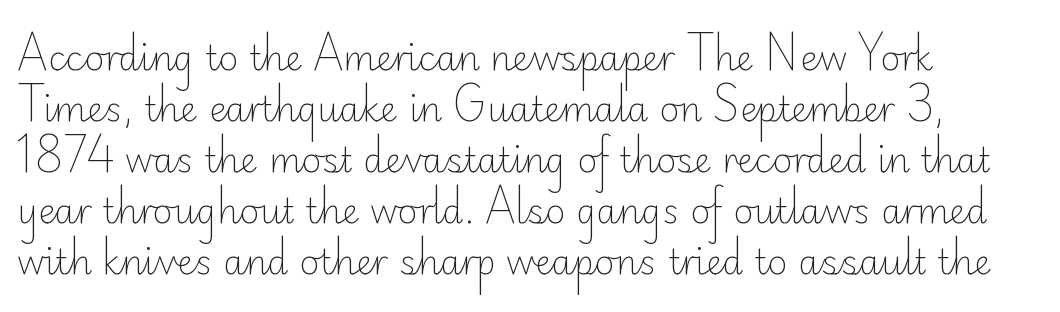
This is the regular roman posture of the typeface. The block of text has a typical density, with ordinary space between rows. The compositor pushed each line to the left boundary. Glyph-to-glyph distance matches everyday printed text. Each row of text sits above clean, open space. Looks like regular typesetting: each glyph gets only the width it needs.
